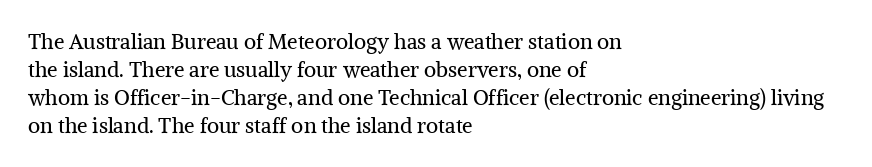
Q: Is the text bold? A: No.
Q: Is the text italic (slanted)? A: No, it is upright.
Q: Is the text underlined? A: No.
Q: How is the paragraph aligned? A: Left-aligned.
Q: Is the spacing between letters normal or unusually wide? A: Normal.
Q: Is the spacing between lines tight, normal or loose? A: Normal.
